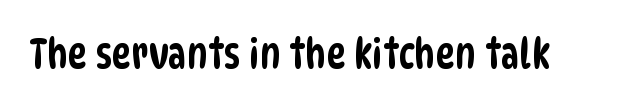
Q: Is the typeface a serif or a sans-serif typeface? A: Sans-serif.
Q: Is the text underlined? A: No.
Q: Is the spacing between letters normal or unusually wide? A: Normal.
Q: Width (condensed, normal, or wide)? A: Condensed.
Q: Stroke contrast? A: Low.
Q: x-height? A: Large.
Q: Monospaced? A: No.
